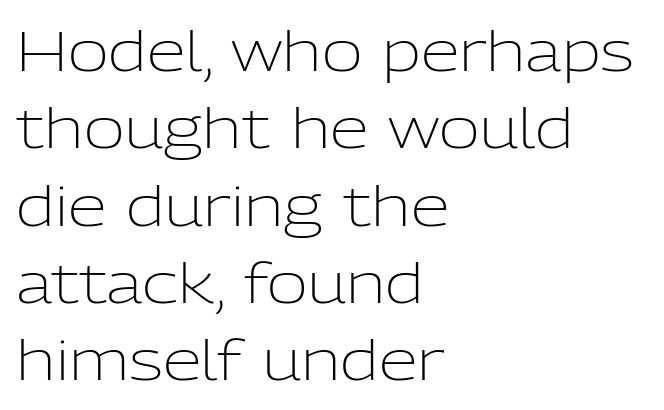
The image shows 56 px light sans-serif type, upright; set left-aligned, normal line spacing (1.38x), normal letter spacing, not underlined; low stroke contrast and a medium x-height.
